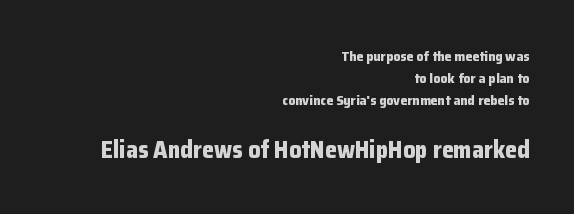
{"italic": "no", "bold": "yes", "underline": "no", "align": "right", "line_spacing": "normal", "line_spacing_ratio": 1.56, "letter_spacing": "normal", "letter_spacing_em": 0.0, "larger_block": "second", "size_ratio": 1.71, "glyph_px": 24}
